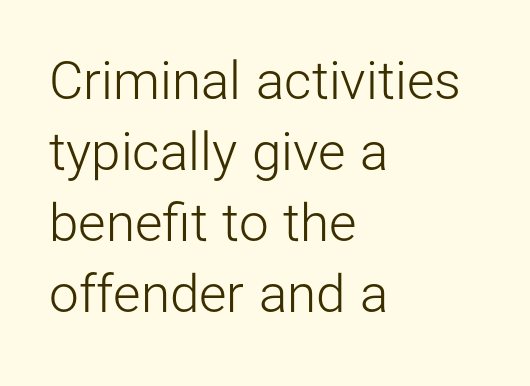
{"serif": "no", "italic": "no", "bold": "no", "weight": "light", "width": "normal", "stroke_contrast": "low", "x_height": "medium", "monospaced": "no", "underline": "no", "align": "left", "line_spacing": "normal", "line_spacing_ratio": 1.34, "letter_spacing": "normal", "letter_spacing_em": 0.0, "glyph_px": 53}
